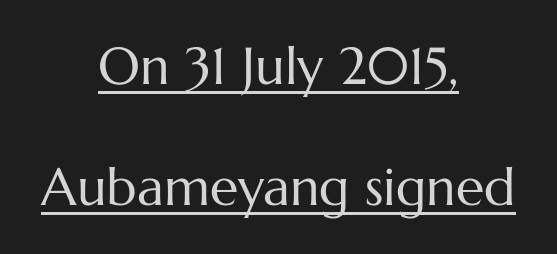
The image shows 52 px regular-weight type, upright; set centered, loose line spacing (2.33x), normal letter spacing, underlined; medium stroke contrast and a medium x-height.
